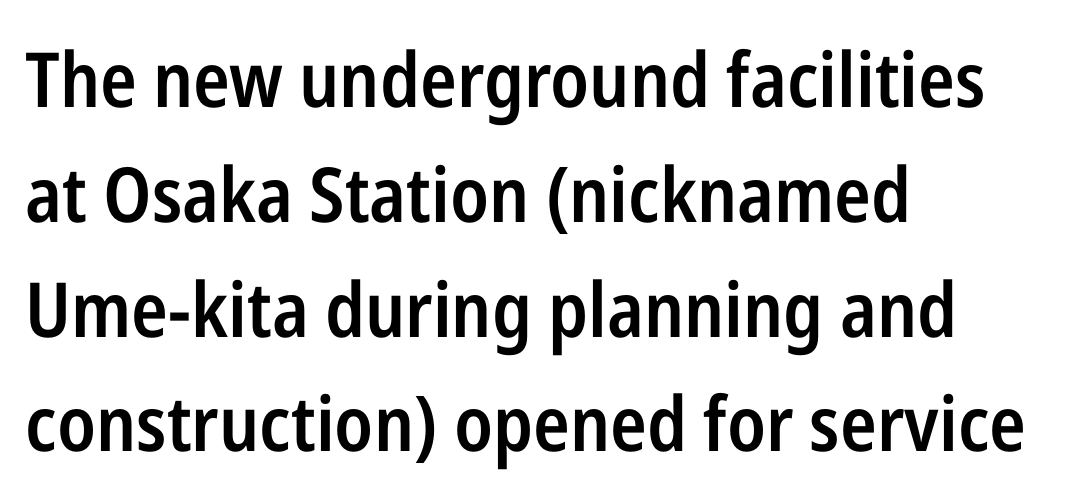
Q: Is the text bold? A: Semi-bold.
Q: Is the text italic (slanted)? A: No, it is upright.
Q: Is the typeface a serif or a sans-serif typeface? A: Sans-serif.
Q: Is the text underlined? A: No.
Q: How is the paragraph aligned? A: Left-aligned.
Q: Is the spacing between letters normal or unusually wide? A: Normal.
Q: Is the spacing between lines tight, normal or loose? A: Normal.
Q: Width (condensed, normal, or wide)? A: Condensed.
Q: Stroke contrast? A: Low.
Q: x-height? A: Medium.
Q: Monospaced? A: No.
